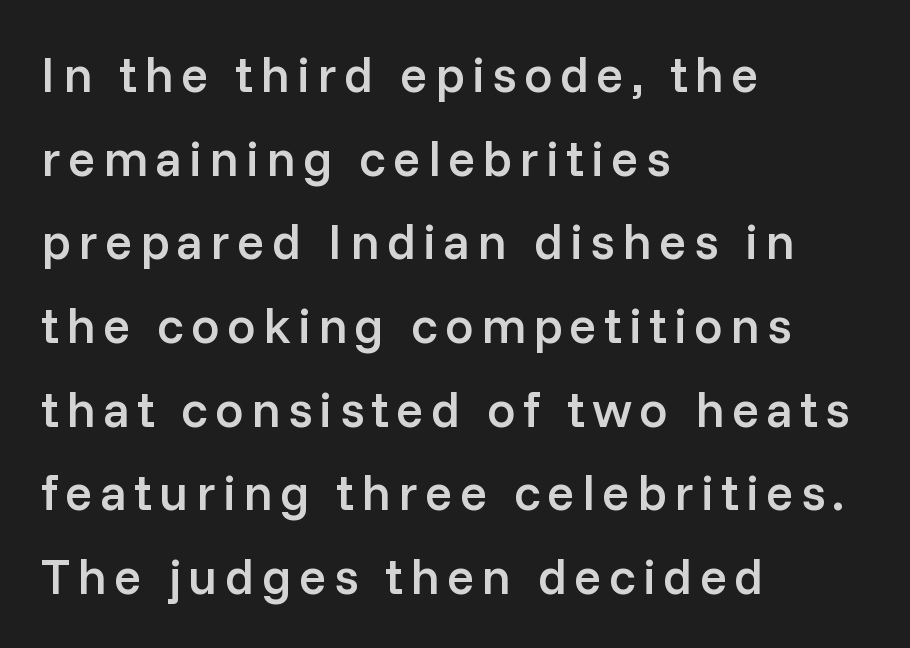
Q: Is the text bold? A: Semi-bold.
Q: Is the text italic (slanted)? A: No, it is upright.
Q: Is the typeface a serif or a sans-serif typeface? A: Sans-serif.
Q: Is the text underlined? A: No.
Q: How is the paragraph aligned? A: Left-aligned.
Q: Is the spacing between lines tight, normal or loose? A: Normal.
Q: Width (condensed, normal, or wide)? A: Normal.
Q: Stroke contrast? A: Low.
Q: x-height? A: Medium.
Q: Monospaced? A: No.
